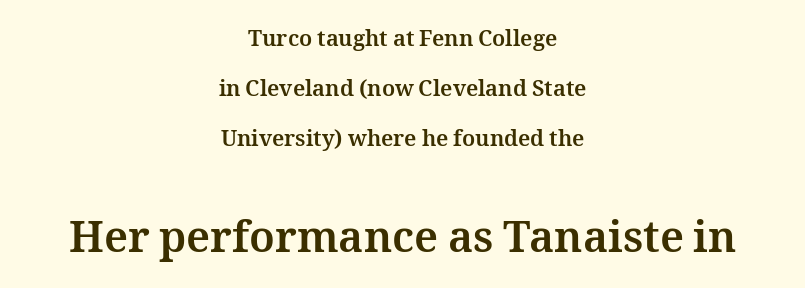
{"italic": "no", "bold": "yes", "weight": "bold", "width": "normal", "stroke_contrast": "medium", "x_height": "medium", "monospaced": "no", "underline": "no", "align": "center", "line_spacing": "loose", "line_spacing_ratio": 2.27, "letter_spacing": "normal", "letter_spacing_em": 0.0, "larger_block": "second", "size_ratio": 1.95, "glyph_px": 43}
